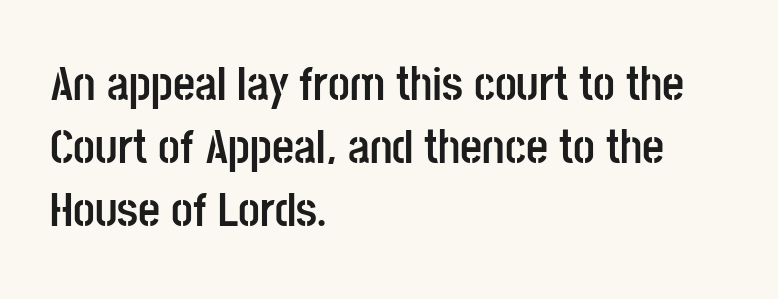
{"serif": "no", "italic": "no", "bold": "yes", "weight": "semibold", "width": "condensed", "stroke_contrast": "low", "x_height": "large", "monospaced": "no", "underline": "no", "align": "left", "line_spacing": "normal", "line_spacing_ratio": 1.31, "letter_spacing": "normal", "letter_spacing_em": 0.0, "glyph_px": 48}
